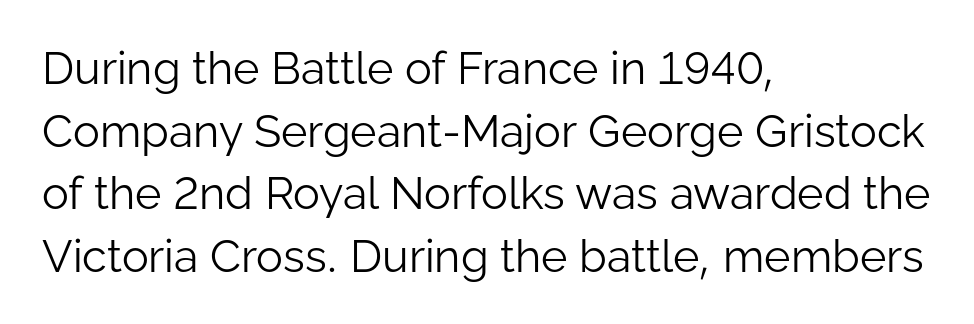
The image shows 45 px light sans-serif type, upright; set left-aligned, normal line spacing (1.39x), normal letter spacing, not underlined; low stroke contrast and a medium x-height.
